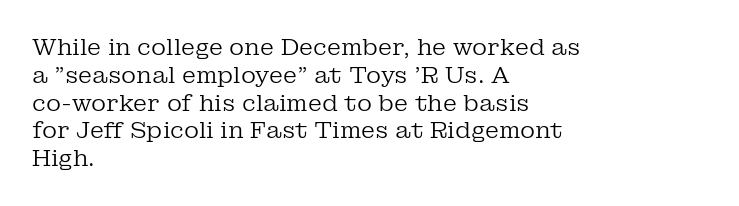
Italic: no, the glyphs are upright roman. Typeset ragged right — the left edge is the straight one. The gaps between neighbouring characters are ordinary and unremarkable. No letter is thick-stroked: the sample isn't bold. Lines of text with bare space underneath.
